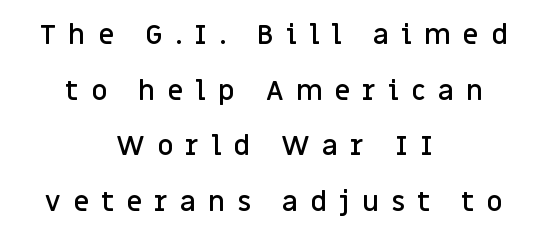
Unlike a traditional serif, this face leaves its strokes unadorned. In terms of weight, the rendering is demibold, just under bold. The letters advance in unequal steps, a hallmark of proportional type. Every character sits straight up, as roman type does.
